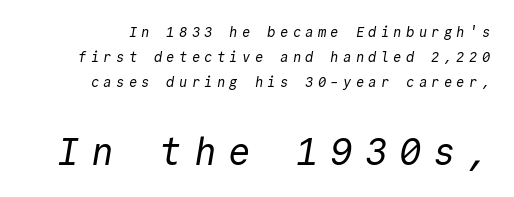
The image shows 38 px regular-weight sans-serif type, monospaced; set line spacing 1.79x, unusually wide letter spacing (+0.3 em), not underlined; the second (bottom) block is 2.71x larger; a medium x-height.
